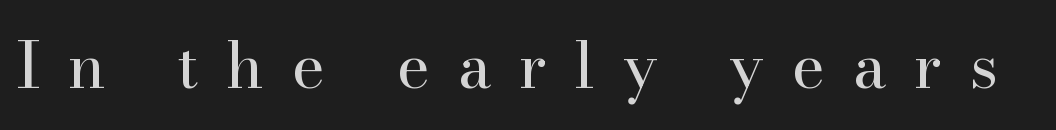
Q: Is the text bold? A: No.
Q: Is the text italic (slanted)? A: No, it is upright.
Q: Is the typeface a serif or a sans-serif typeface? A: Serif.
Q: Is the text underlined? A: No.
Q: Is the spacing between letters normal or unusually wide? A: Unusually wide.
Q: Width (condensed, normal, or wide)? A: Normal.
Q: Stroke contrast? A: High.
Q: x-height? A: Small.
Q: Monospaced? A: No.
